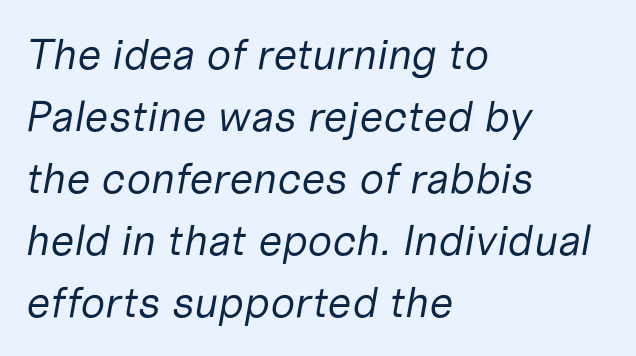
The space directly below the letters is spotless. These lines stack with their left ends in a neat column. The tracking reads as untouched default to a designer's eye. Compared with typical paragraphs, the rows here are spaced about the same. Stems and bowls with no extra thickness — not bold.
